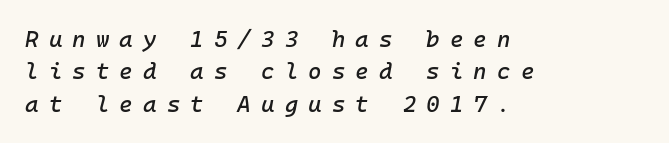
Rows of type keep a routine distance in the vertical direction. Line starts are locked; line ends wander. Slanted lettering throughout. The letterforms stand isolated, each surrounded by extra space. A clean baseline with only descenders dipping below it.
